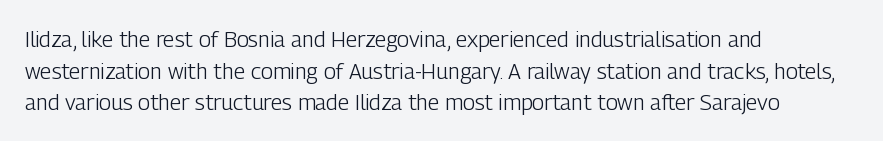
Q: Is the text bold? A: No.
Q: Is the text italic (slanted)? A: No, it is upright.
Q: Is the text underlined? A: No.
Q: How is the paragraph aligned? A: Left-aligned.
Q: Is the spacing between letters normal or unusually wide? A: Normal.
Q: Is the spacing between lines tight, normal or loose? A: Normal.
